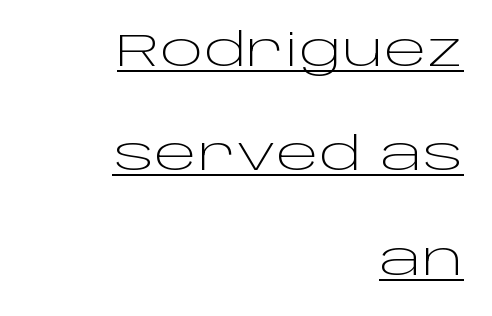
{"serif": "no", "italic": "no", "bold": "no", "weight": "light", "width": "wide", "stroke_contrast": "low", "x_height": "large", "monospaced": "no", "underline": "yes", "align": "right", "line_spacing": "loose", "line_spacing_ratio": 2.27, "letter_spacing": "normal", "letter_spacing_em": 0.0, "glyph_px": 46}
